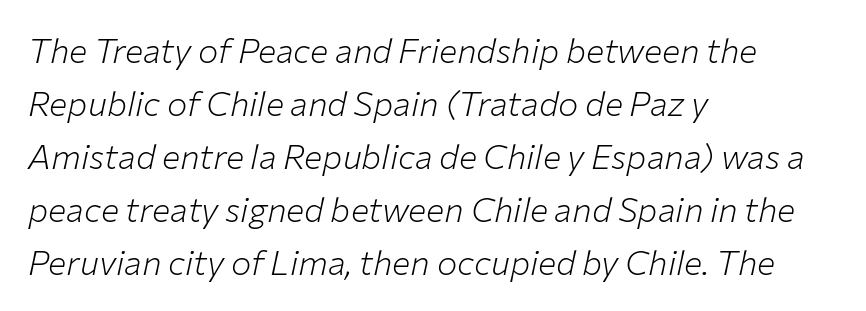
Q: Is the text bold? A: No.
Q: Is the text italic (slanted)? A: Yes, it leans right by about 12 degrees.
Q: Is the text underlined? A: No.
Q: How is the paragraph aligned? A: Left-aligned.
Q: Is the spacing between letters normal or unusually wide? A: Normal.
Q: Is the spacing between lines tight, normal or loose? A: Normal.
Q: Width (condensed, normal, or wide)? A: Normal.
Q: Stroke contrast? A: Low.
Q: x-height? A: Medium.
Q: Monospaced? A: No.
